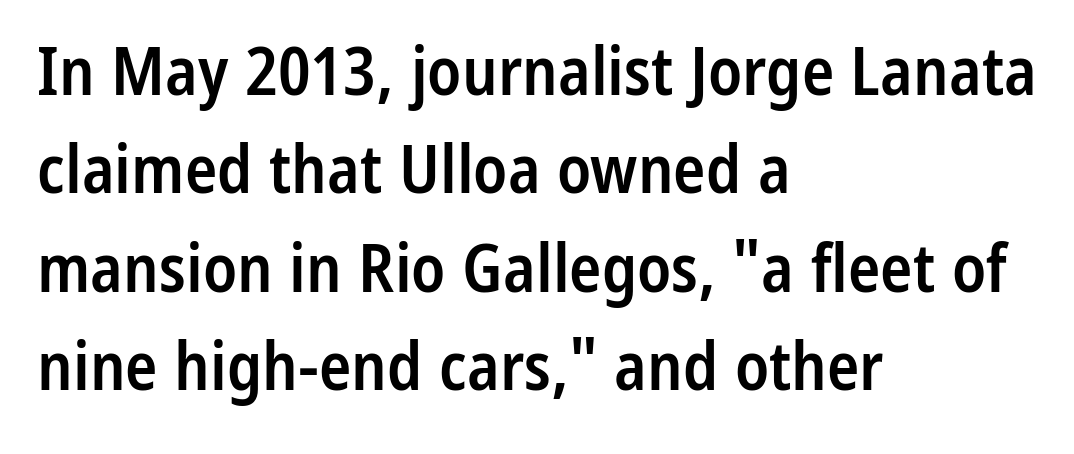
Proportional: the letters do not fall into vertical columns. This is roman type, the default non-slanted kind. The rag falls on the right side of this text block. A semibold gives these letters moderate extra thickness, short of bold. I'd call this a sans setting — the letters go barefoot. Honestly, there is no underline to notice here at all.
